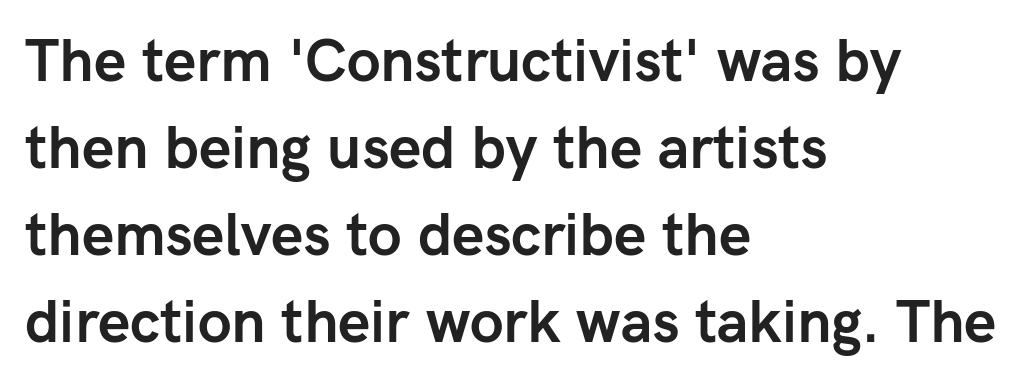
Q: Is the text bold? A: Yes.
Q: Is the text italic (slanted)? A: No, it is upright.
Q: Is the typeface a serif or a sans-serif typeface? A: Sans-serif.
Q: Is the text underlined? A: No.
Q: How is the paragraph aligned? A: Left-aligned.
Q: Is the spacing between letters normal or unusually wide? A: Normal.
Q: Is the spacing between lines tight, normal or loose? A: Normal.
Q: Width (condensed, normal, or wide)? A: Normal.
Q: Stroke contrast? A: Low.
Q: x-height? A: Medium.
Q: Monospaced? A: No.
